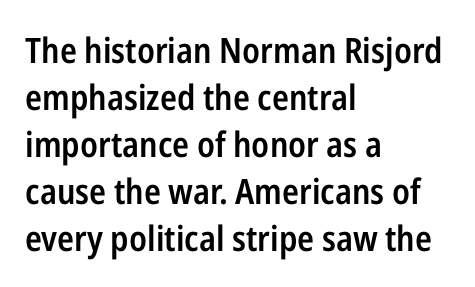
The image shows 35 px semibold, condensed sans-serif type, upright; set left-aligned, normal line spacing (1.34x), normal letter spacing, not underlined; low stroke contrast and a medium x-height.
